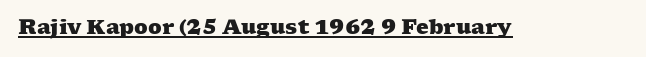
The image shows 20 px bold type; set normal letter spacing, underlined.
